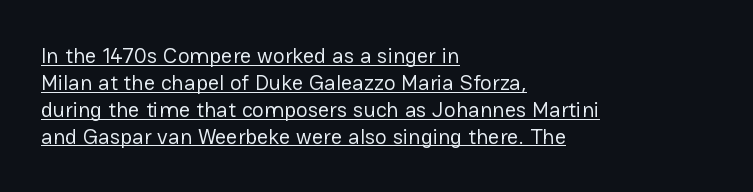
The image shows 22 px text type, upright; set left-aligned, line spacing 1.22x, normal letter spacing, underlined.
